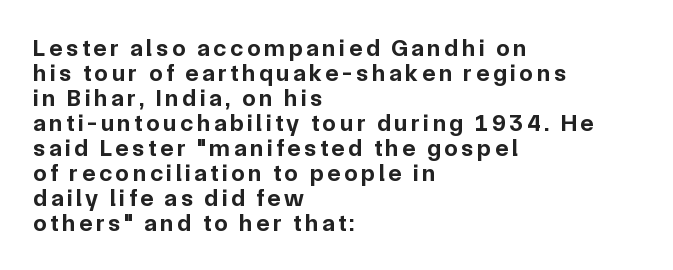
{"italic": "no", "bold": "yes", "underline": "no", "align": "left", "line_spacing": "tight", "line_spacing_ratio": 1.04, "glyph_px": 24}
